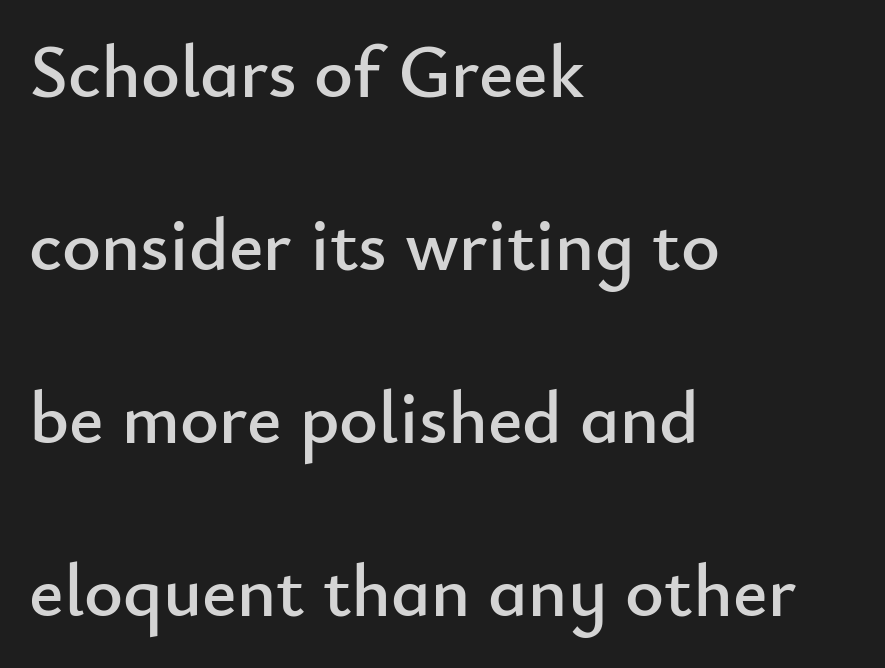
The image shows 74 px sans-serif type, upright; set left-aligned, loose line spacing (2.34x), normal letter spacing, not underlined; low stroke contrast and a small x-height.
